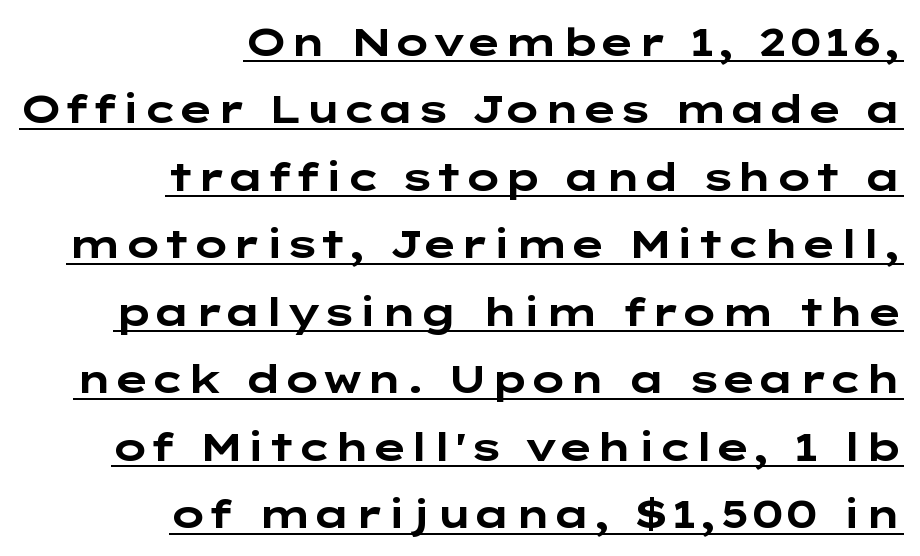
Q: Is the text bold? A: Yes.
Q: Is the text italic (slanted)? A: No, it is upright.
Q: Is the typeface a serif or a sans-serif typeface? A: Sans-serif.
Q: Is the text underlined? A: Yes.
Q: How is the paragraph aligned? A: Right-aligned.
Q: Is the spacing between letters normal or unusually wide? A: Normal.
Q: Width (condensed, normal, or wide)? A: Wide.
Q: Stroke contrast? A: Low.
Q: x-height? A: Medium.
